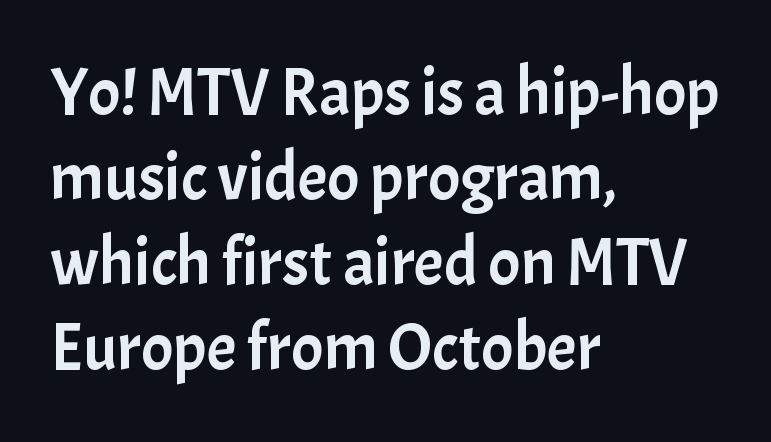
Q: Is the text italic (slanted)? A: No, it is upright.
Q: Is the typeface a serif or a sans-serif typeface? A: Sans-serif.
Q: Is the text underlined? A: No.
Q: How is the paragraph aligned? A: Left-aligned.
Q: Is the spacing between letters normal or unusually wide? A: Normal.
Q: Is the spacing between lines tight, normal or loose? A: Normal.
Q: Width (condensed, normal, or wide)? A: Normal.
Q: Stroke contrast? A: Low.
Q: x-height? A: Medium.
Q: Monospaced? A: No.
